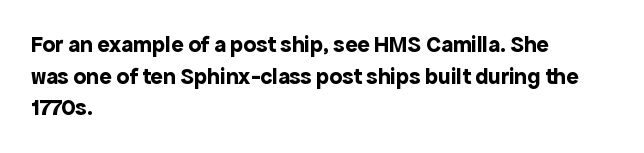
Q: Is the text bold? A: Yes.
Q: Is the text italic (slanted)? A: No, it is upright.
Q: Is the text underlined? A: No.
Q: How is the paragraph aligned? A: Left-aligned.
Q: Is the spacing between letters normal or unusually wide? A: Normal.
Q: Is the spacing between lines tight, normal or loose? A: Normal.
